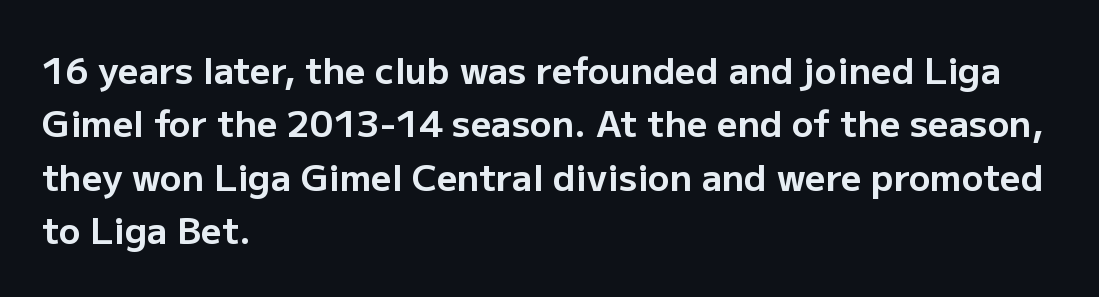
Caption: bold face, heavy strokes. Quick note: not italic, upright. Each letter keeps its own natural width here, so spacing adapts to shape. The zone under the glyphs is completely vacant. Horizontal bands of white between lines are of average thickness. You could call the tracking neutral — neither tight nor loose.
